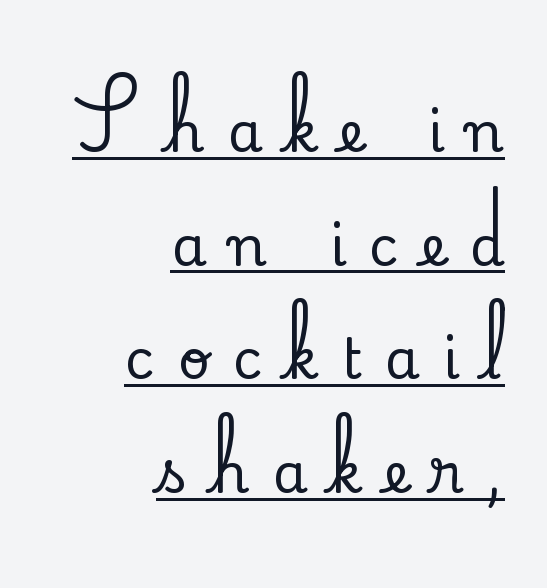
The image shows 56 px serif type, upright; set right-aligned, loose line spacing (2.03x), unusually wide letter spacing (+0.41 em), underlined; low stroke contrast and a small x-height.
